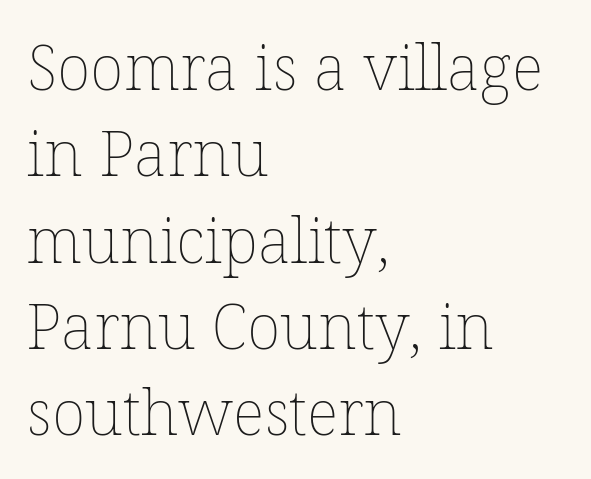
Horizontal alignment here is leftward, the default for most running prose. The lines sit at an ordinary, default distance from one another. This sample has the flowing, uneven cadence of proportional lettering. On a weight scale, this lands at 450 or below. A typesetter would mark this as roman, not italic.
